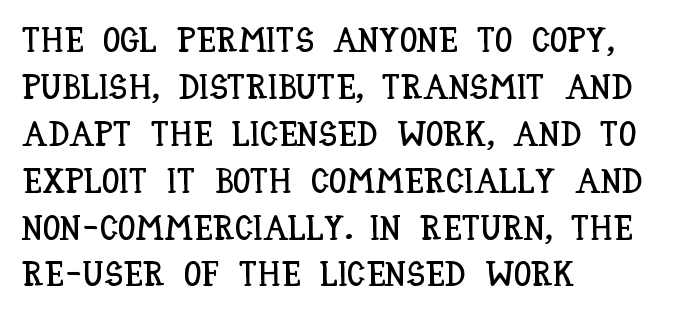
{"italic": "no", "width": "condensed", "stroke_contrast": "low", "x_height": "large", "monospaced": "no", "underline": "no", "align": "left", "line_spacing": "normal", "line_spacing_ratio": 1.34, "letter_spacing": "normal", "letter_spacing_em": 0.0, "glyph_px": 35}
